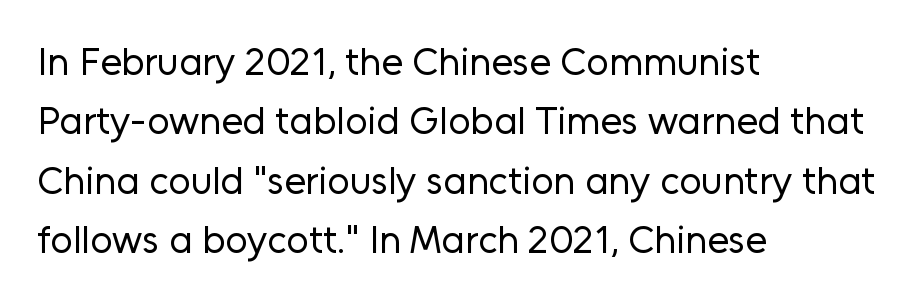
The image shows 39 px regular-weight sans-serif type, upright; set left-aligned, normal line spacing (1.52x), normal letter spacing, not underlined; low stroke contrast and a medium x-height.
